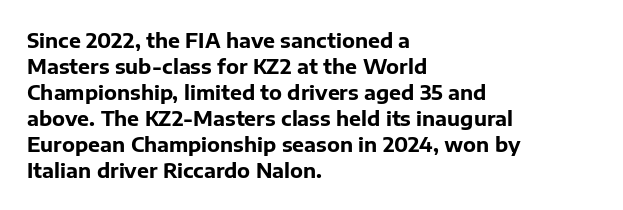
Q: Is the text bold? A: Yes.
Q: Is the text italic (slanted)? A: No, it is upright.
Q: Is the text underlined? A: No.
Q: How is the paragraph aligned? A: Left-aligned.
Q: Is the spacing between letters normal or unusually wide? A: Normal.
Q: Is the spacing between lines tight, normal or loose? A: Normal.
